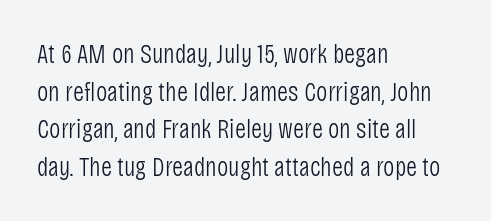
The image shows 27 px text type, upright; set left-aligned, normal line spacing (1.39x), normal letter spacing, not underlined.
